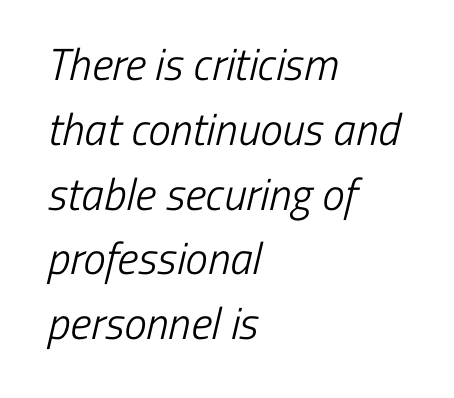
Q: Is the text bold? A: No.
Q: Is the typeface a serif or a sans-serif typeface? A: Sans-serif.
Q: Is the text underlined? A: No.
Q: How is the paragraph aligned? A: Left-aligned.
Q: Is the spacing between letters normal or unusually wide? A: Normal.
Q: Is the spacing between lines tight, normal or loose? A: Normal.
Q: Width (condensed, normal, or wide)? A: Condensed.
Q: Stroke contrast? A: Low.
Q: x-height? A: Medium.
Q: Monospaced? A: No.
